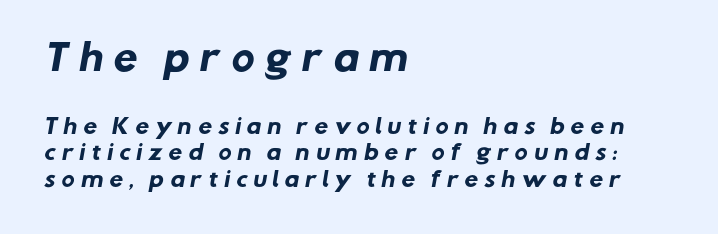
{"serif": "no", "bold": "yes", "weight": "heavy", "width": "normal", "stroke_contrast": "low", "x_height": "medium", "monospaced": "no", "underline": "no", "align": "left", "line_spacing": "normal", "line_spacing_ratio": 1.33, "letter_spacing": "wide", "letter_spacing_em": 0.27, "larger_block": "first", "size_ratio": 1.75, "glyph_px": 35}
